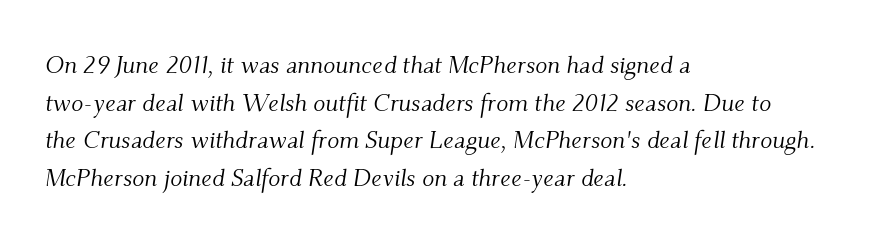
The image shows 25 px text type, italic (leaning right); set left-aligned, normal line spacing (1.51x), normal letter spacing, not underlined.
